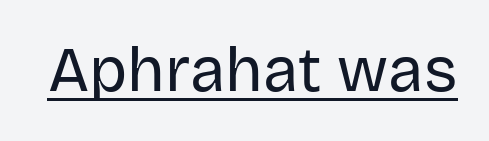
The image shows 63 px regular-weight sans-serif type, upright; set normal letter spacing, underlined; low stroke contrast and a large x-height.
